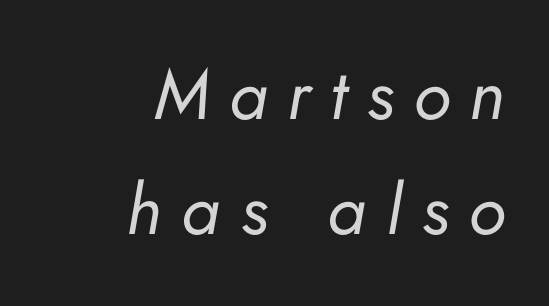
The image shows 70 px regular-weight type, italic (leaning right); set right-aligned, normal line spacing (1.65x), unusually wide letter spacing (+0.28 em), not underlined; low stroke contrast and a small x-height.
